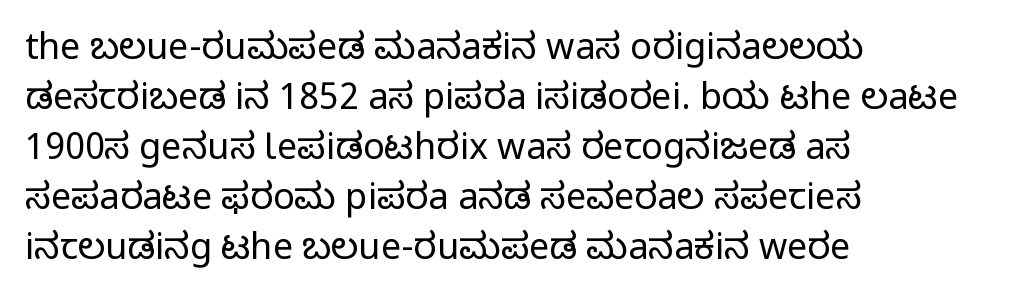
If you drew a line through each stem, it would be perfectly vertical. The passage shown is typeset with a sans-serif family. Leading: standard. Weight: not bold — regular or lighter. The passage is arranged the way most books set body copy — flush left. Bare-footed words on every line.
